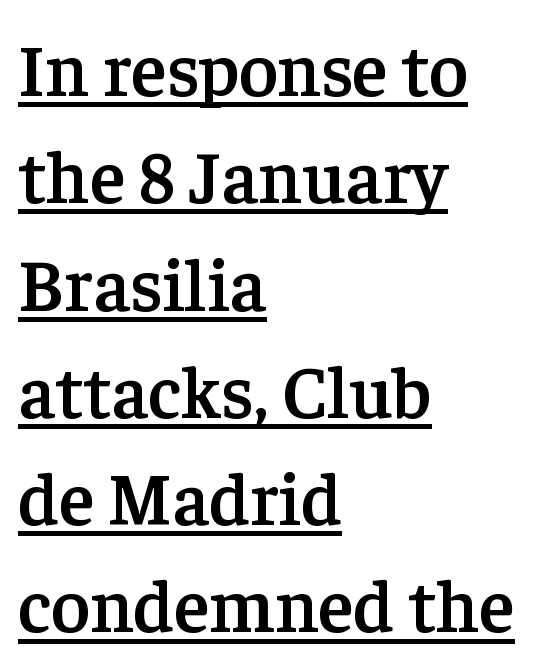
The image shows 74 px semibold serif type, upright; set left-aligned, normal line spacing (1.45x), normal letter spacing, underlined; low stroke contrast and a medium x-height.
